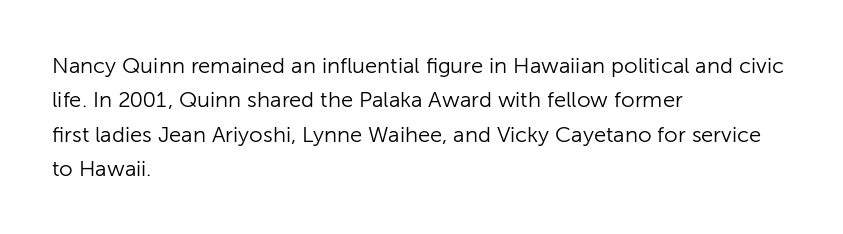
Q: Is the text bold? A: No.
Q: Is the text italic (slanted)? A: No, it is upright.
Q: Is the text underlined? A: No.
Q: How is the paragraph aligned? A: Left-aligned.
Q: Is the spacing between letters normal or unusually wide? A: Normal.
Q: Is the spacing between lines tight, normal or loose? A: Normal.
